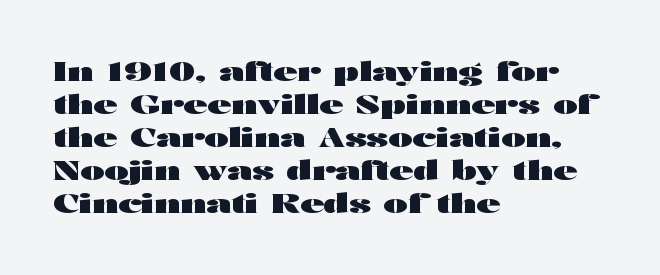
The leading is moderate, giving the passage an even texture. A dark, heavy texture on the line: the type is bold. Descenders hang freely into open space. Letter spacing: default. Notice how the passage keeps a crisp vertical edge on the left only. This is roman type, the default non-slanted kind.
